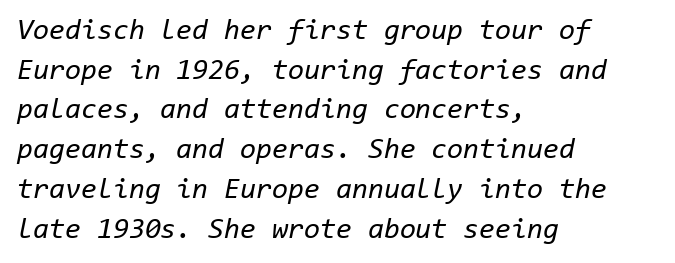
The axis of the letterforms is tilted away from vertical. This rendering features lettering with no underline. Glyph-to-glyph distance matches everyday printed text. The paragraph shown leans on its left margin.
